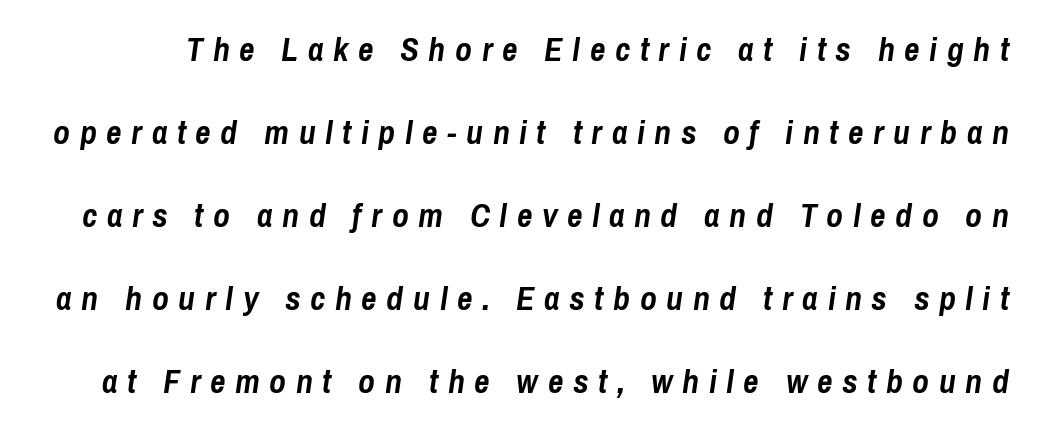
Q: Is the text bold? A: Yes.
Q: Is the text italic (slanted)? A: Yes, it leans right by about 8 degrees.
Q: Is the text underlined? A: No.
Q: Is the spacing between letters normal or unusually wide? A: Unusually wide.
Q: Is the spacing between lines tight, normal or loose? A: Loose.
Q: Width (condensed, normal, or wide)? A: Condensed.
Q: Stroke contrast? A: Low.
Q: x-height? A: Medium.
Q: Monospaced? A: No.
